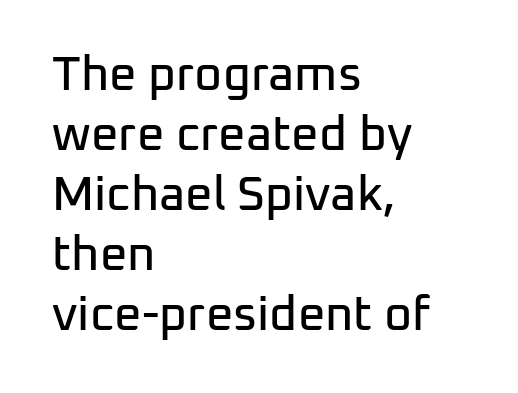
This rendering features lettering with no underline. Nobody touched the tracking dial on this one. Observe the absence of serifs on each vertical stroke in this sample. The face used here is proportionally spaced, like ordinary book or web type. The paragraph has a hard left edge and a soft right edge.
